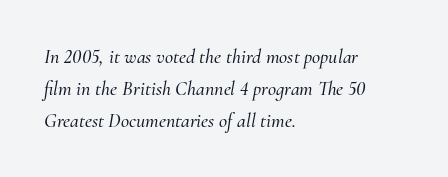
{"italic": "yes", "lean": "right", "slant_degrees": 10, "underline": "no", "align": "left", "line_spacing": "normal", "line_spacing_ratio": 1.59, "letter_spacing": "normal", "letter_spacing_em": 0.0, "glyph_px": 20}
